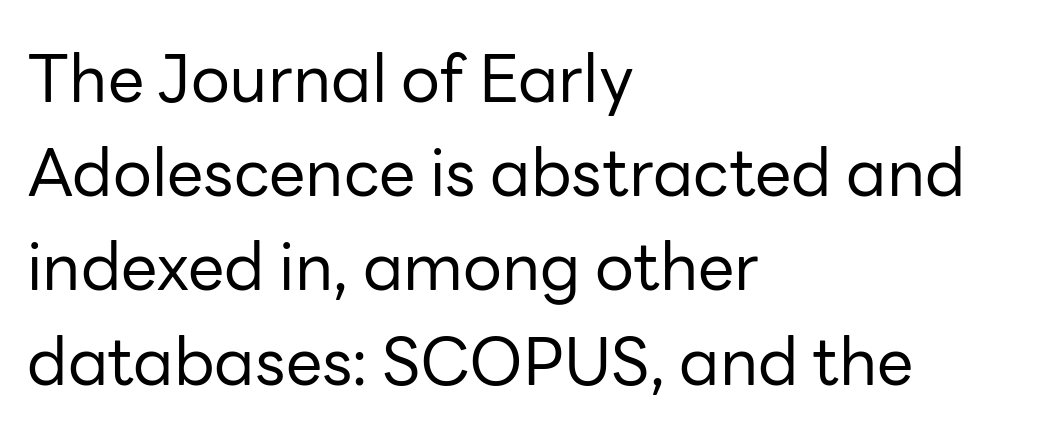
The image shows 65 px regular-weight sans-serif type, upright; set left-aligned, normal line spacing (1.45x), normal letter spacing, not underlined; low stroke contrast and a medium x-height.
